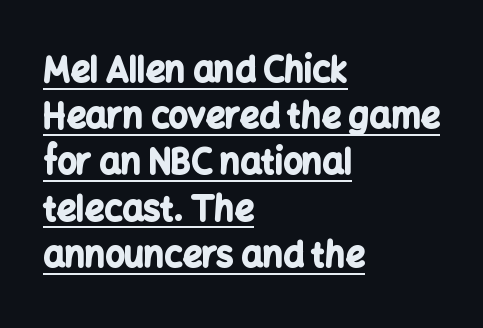
The image shows 34 px bold sans-serif type, upright; set left-aligned, normal line spacing (1.36x), normal letter spacing, underlined; low stroke contrast and a medium x-height.
